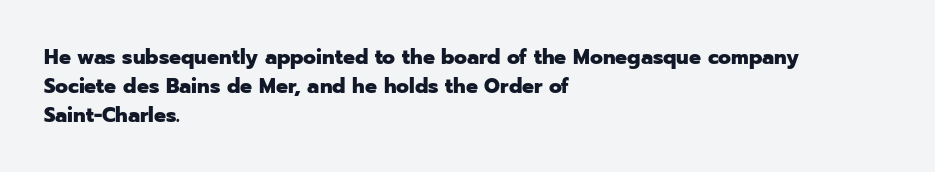
{"italic": "no", "bold": "yes", "underline": "no", "align": "left", "line_spacing": "normal", "line_spacing_ratio": 1.37, "letter_spacing": "normal", "letter_spacing_em": 0.0, "glyph_px": 21}
